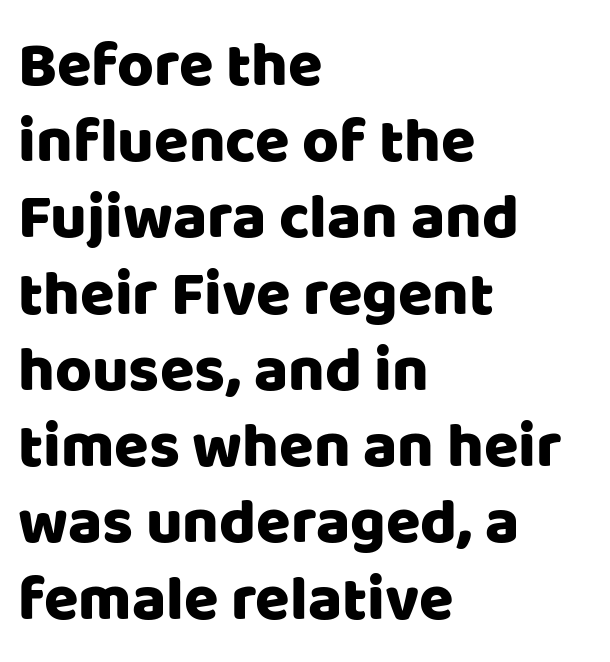
A typesetter would call this proportional, since set widths differ per character. The letterforms sit shoulder to shoulder at normal distance. Bare-footed words on every line. The typeface chosen for these lines omits serifs.
